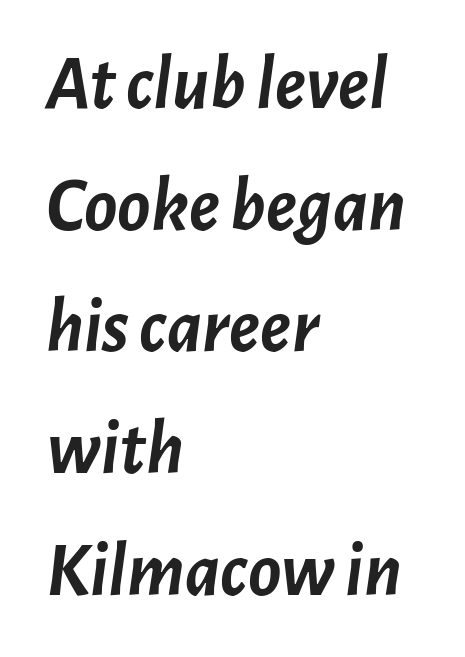
The image shows 77 px semibold type, italic (leaning right); set left-aligned, normal line spacing (1.58x), normal letter spacing, not underlined; low stroke contrast and a medium x-height.
